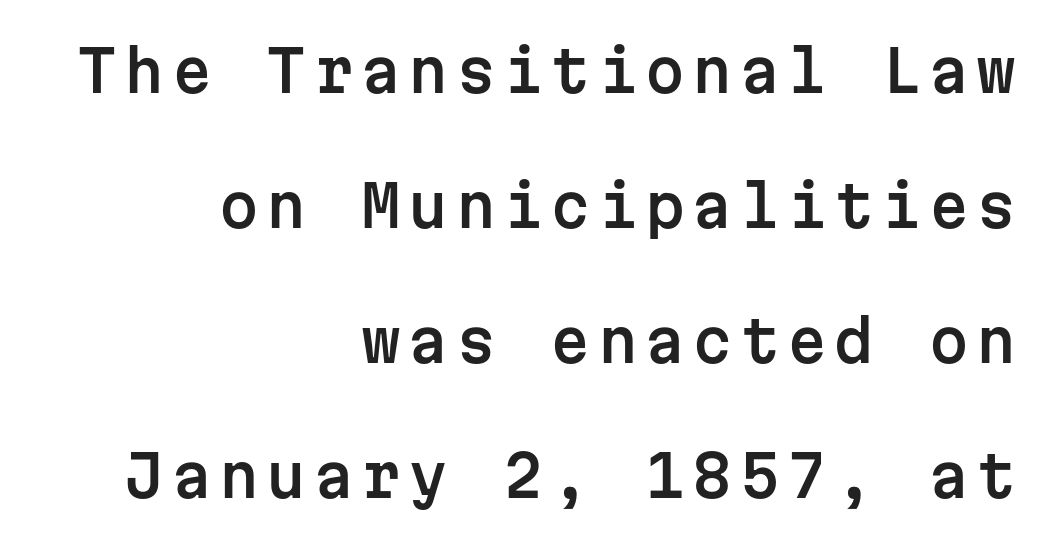
{"serif": "no", "italic": "no", "width": "normal", "stroke_contrast": "low", "x_height": "medium", "monospaced": "yes", "underline": "no", "align": "right", "line_spacing": "loose", "line_spacing_ratio": 2.37, "glyph_px": 57}
